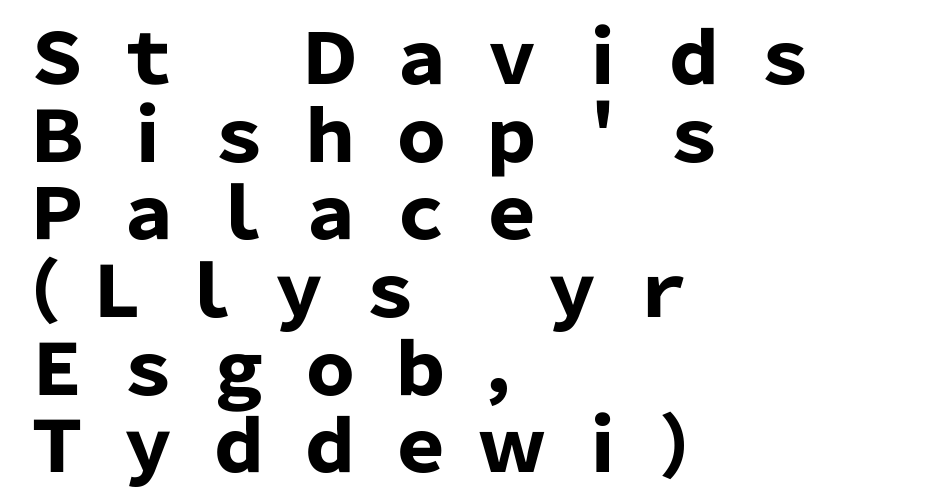
Q: Is the text bold? A: Yes.
Q: Is the text italic (slanted)? A: No, it is upright.
Q: Is the typeface a serif or a sans-serif typeface? A: Sans-serif.
Q: Is the text underlined? A: No.
Q: How is the paragraph aligned? A: Left-aligned.
Q: Is the spacing between letters normal or unusually wide? A: Unusually wide.
Q: Is the spacing between lines tight, normal or loose? A: Tight.
Q: Width (condensed, normal, or wide)? A: Normal.
Q: Stroke contrast? A: Low.
Q: x-height? A: Medium.
Q: Monospaced? A: No.
